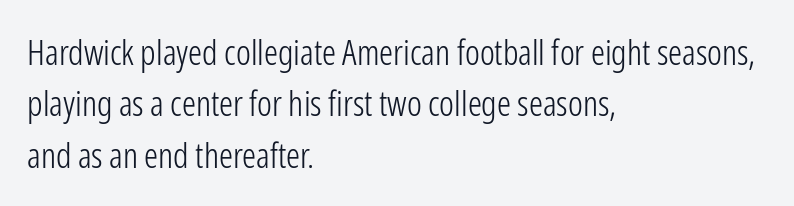
Q: Is the text bold? A: No.
Q: Is the text italic (slanted)? A: No, it is upright.
Q: Is the typeface a serif or a sans-serif typeface? A: Sans-serif.
Q: Is the text underlined? A: No.
Q: How is the paragraph aligned? A: Left-aligned.
Q: Is the spacing between letters normal or unusually wide? A: Normal.
Q: Is the spacing between lines tight, normal or loose? A: Normal.
Q: Width (condensed, normal, or wide)? A: Condensed.
Q: Stroke contrast? A: Low.
Q: x-height? A: Medium.
Q: Monospaced? A: No.
